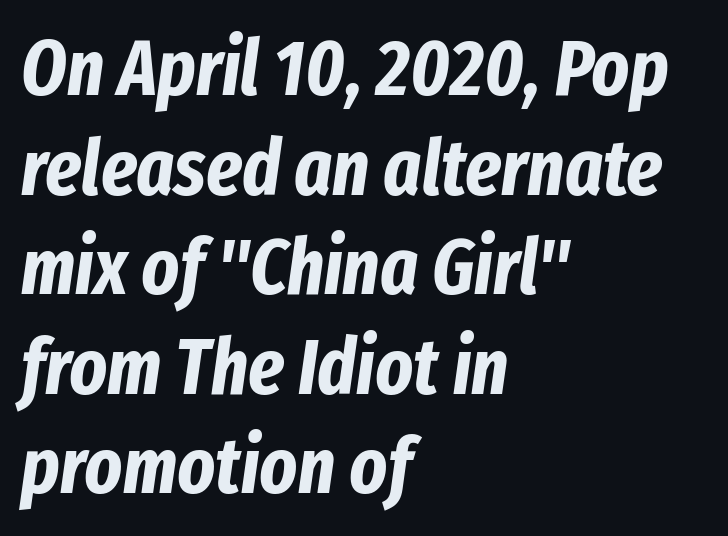
The image shows 79 px bold, condensed type, italic (leaning right); set left-aligned, normal line spacing (1.26x), normal letter spacing, not underlined; low stroke contrast and a medium x-height.
